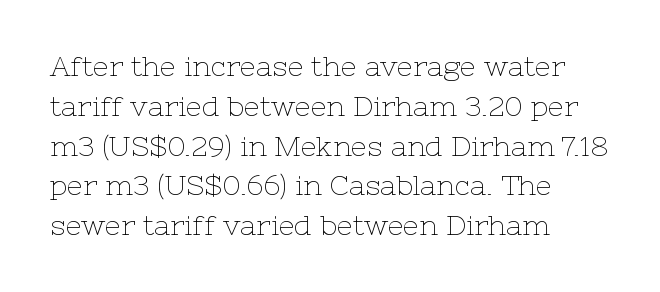
Q: Is the text bold? A: No.
Q: Is the text italic (slanted)? A: No, it is upright.
Q: Is the typeface a serif or a sans-serif typeface? A: Serif.
Q: Is the text underlined? A: No.
Q: How is the paragraph aligned? A: Left-aligned.
Q: Is the spacing between letters normal or unusually wide? A: Normal.
Q: Is the spacing between lines tight, normal or loose? A: Normal.
Q: Width (condensed, normal, or wide)? A: Normal.
Q: Stroke contrast? A: Low.
Q: x-height? A: Medium.
Q: Monospaced? A: No.
